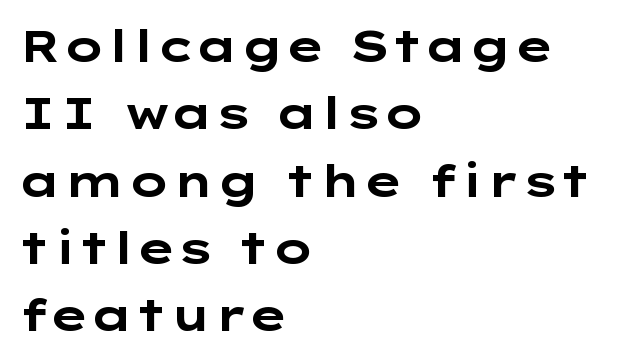
Q: Is the text bold? A: Yes.
Q: Is the text italic (slanted)? A: No, it is upright.
Q: Is the typeface a serif or a sans-serif typeface? A: Sans-serif.
Q: Is the text underlined? A: No.
Q: How is the paragraph aligned? A: Left-aligned.
Q: Is the spacing between letters normal or unusually wide? A: Normal.
Q: Is the spacing between lines tight, normal or loose? A: Normal.
Q: Width (condensed, normal, or wide)? A: Wide.
Q: Stroke contrast? A: Low.
Q: x-height? A: Medium.
